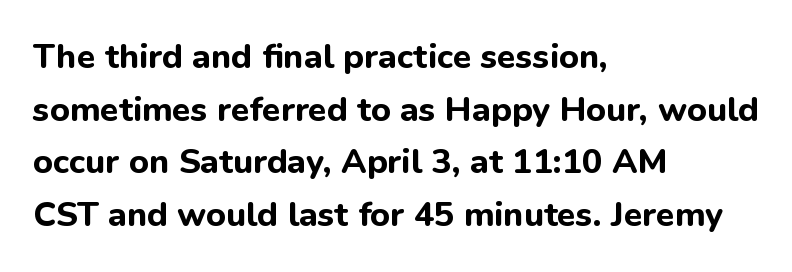
The image shows 34 px bold sans-serif type, upright; set left-aligned, normal line spacing (1.55x), normal letter spacing, not underlined; low stroke contrast and a medium x-height.
